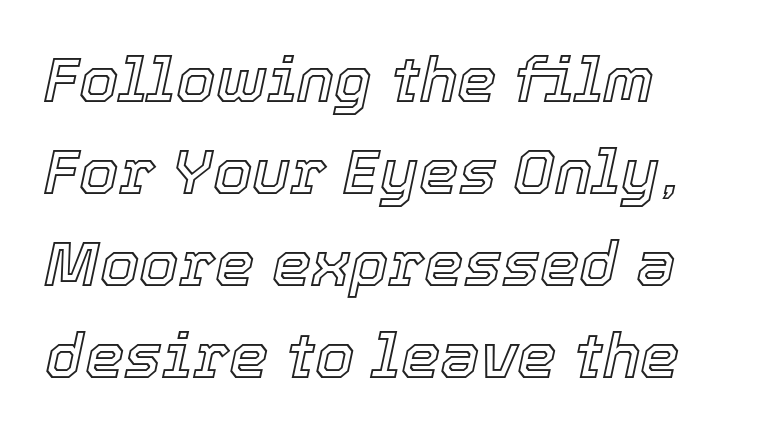
The passage shown is typed in a proportional face where columns would drift. The type is set solid horizontally, with unmodified tracking. Typeset ragged right — the left edge is the straight one. Leading matches the norm, producing a regular column.
